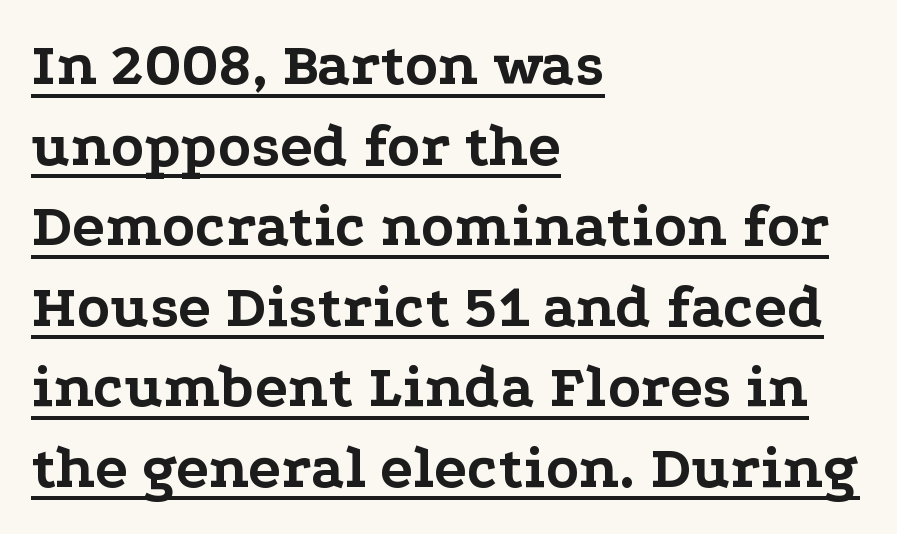
Q: Is the text bold? A: Yes.
Q: Is the text italic (slanted)? A: No, it is upright.
Q: Is the typeface a serif or a sans-serif typeface? A: Serif.
Q: Is the text underlined? A: Yes.
Q: How is the paragraph aligned? A: Left-aligned.
Q: Is the spacing between letters normal or unusually wide? A: Normal.
Q: Is the spacing between lines tight, normal or loose? A: Normal.
Q: Width (condensed, normal, or wide)? A: Wide.
Q: Stroke contrast? A: Low.
Q: x-height? A: Medium.
Q: Monospaced? A: No.
